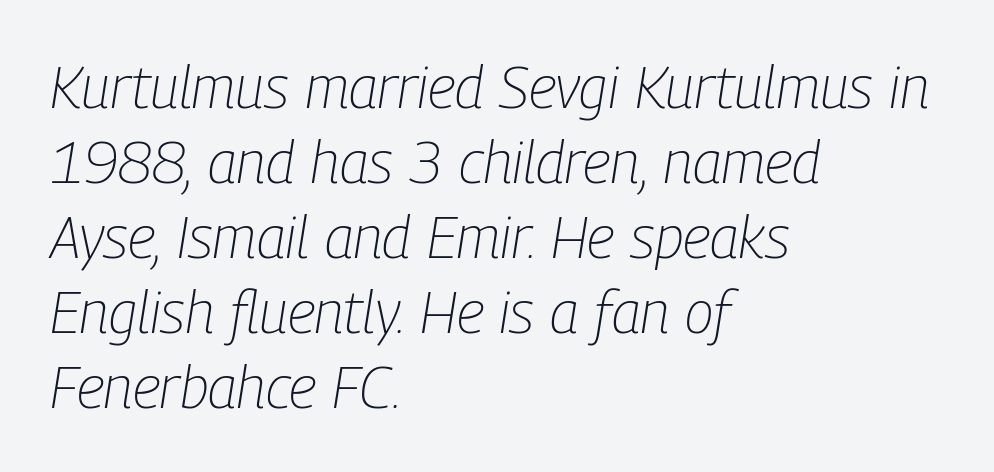
Q: Is the text bold? A: No.
Q: Is the text italic (slanted)? A: Yes, it leans right by about 9 degrees.
Q: Is the text underlined? A: No.
Q: How is the paragraph aligned? A: Left-aligned.
Q: Is the spacing between letters normal or unusually wide? A: Normal.
Q: Is the spacing between lines tight, normal or loose? A: Normal.
Q: Width (condensed, normal, or wide)? A: Condensed.
Q: Stroke contrast? A: Low.
Q: x-height? A: Medium.
Q: Monospaced? A: No.
